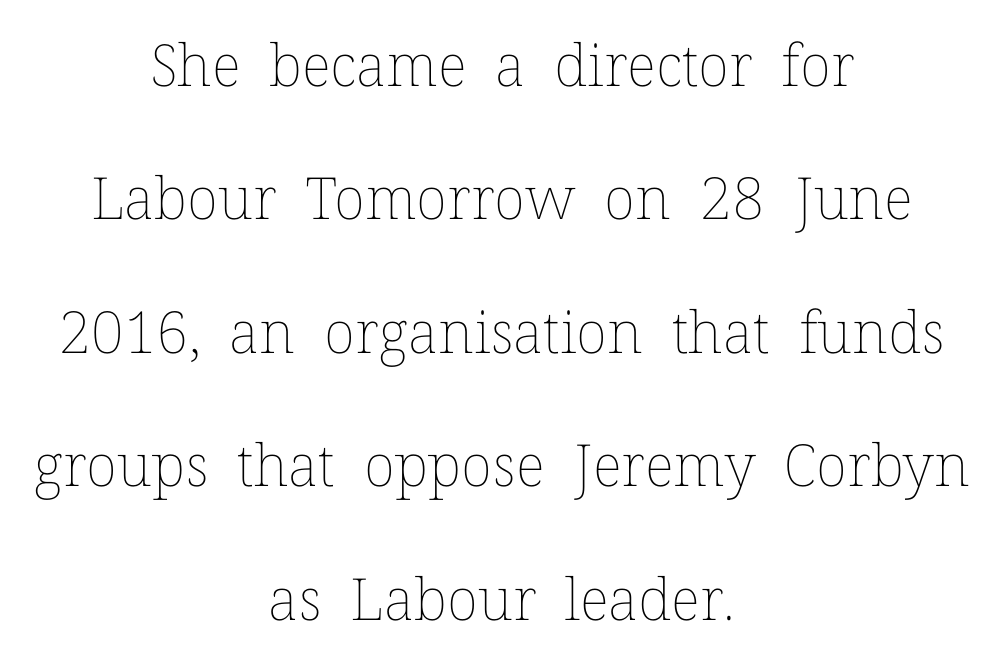
{"italic": "no", "bold": "no", "weight": "thin", "width": "normal", "stroke_contrast": "low", "x_height": "medium", "monospaced": "no", "underline": "no", "align": "center", "line_spacing": "loose", "line_spacing_ratio": 2.3, "letter_spacing": "normal", "letter_spacing_em": 0.0, "glyph_px": 58}
